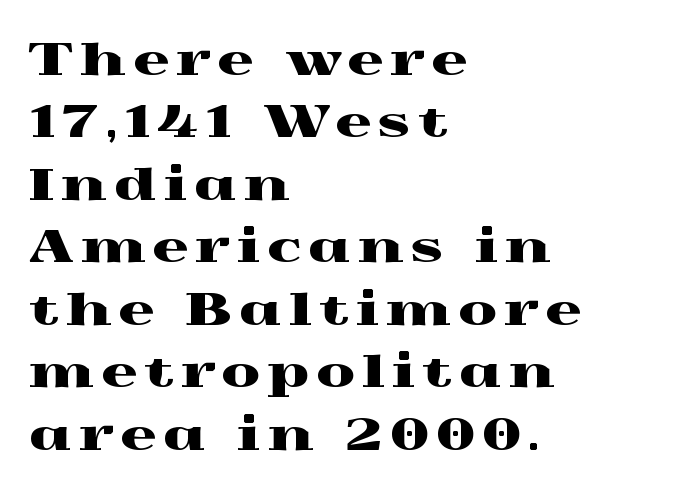
The image shows 44 px wide serif type, upright; set left-aligned, normal line spacing (1.42x), not underlined; a medium x-height.
